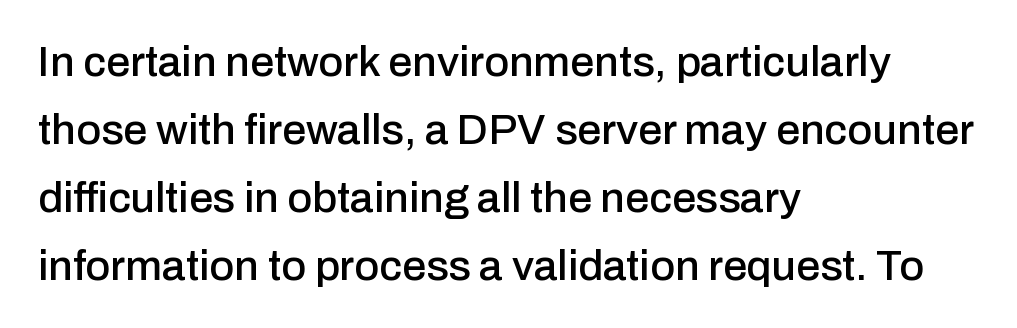
The image shows 43 px sans-serif type, upright; set left-aligned, normal line spacing (1.58x), normal letter spacing, not underlined; low stroke contrast and a medium x-height.
